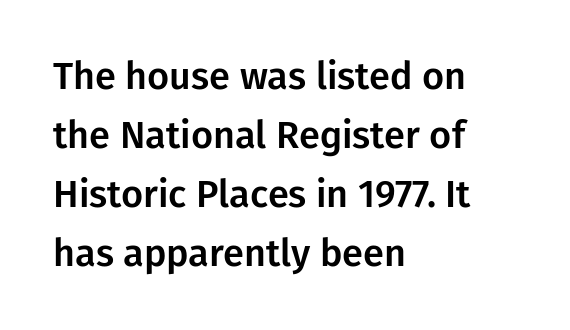
Q: Is the text italic (slanted)? A: No, it is upright.
Q: Is the typeface a serif or a sans-serif typeface? A: Sans-serif.
Q: Is the text underlined? A: No.
Q: How is the paragraph aligned? A: Left-aligned.
Q: Is the spacing between letters normal or unusually wide? A: Normal.
Q: Is the spacing between lines tight, normal or loose? A: Normal.
Q: Width (condensed, normal, or wide)? A: Normal.
Q: Stroke contrast? A: Low.
Q: x-height? A: Medium.
Q: Monospaced? A: No.
